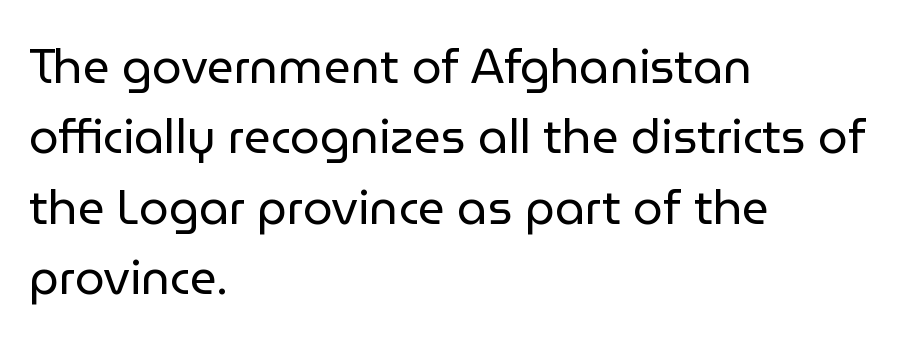
Q: Is the text bold? A: No.
Q: Is the text italic (slanted)? A: No, it is upright.
Q: Is the typeface a serif or a sans-serif typeface? A: Sans-serif.
Q: Is the text underlined? A: No.
Q: How is the paragraph aligned? A: Left-aligned.
Q: Is the spacing between letters normal or unusually wide? A: Normal.
Q: Is the spacing between lines tight, normal or loose? A: Normal.
Q: Width (condensed, normal, or wide)? A: Normal.
Q: Stroke contrast? A: Low.
Q: x-height? A: Medium.
Q: Monospaced? A: No.
